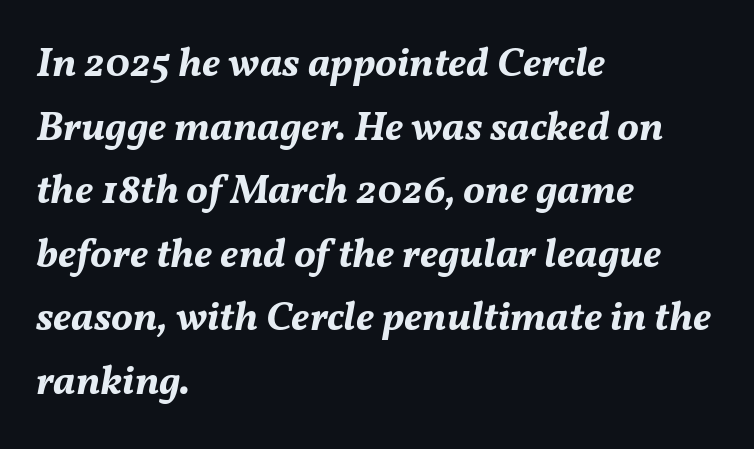
The image shows 41 px bold type, italic (leaning right); set left-aligned, normal line spacing (1.55x), normal letter spacing, not underlined; medium stroke contrast and a medium x-height.
